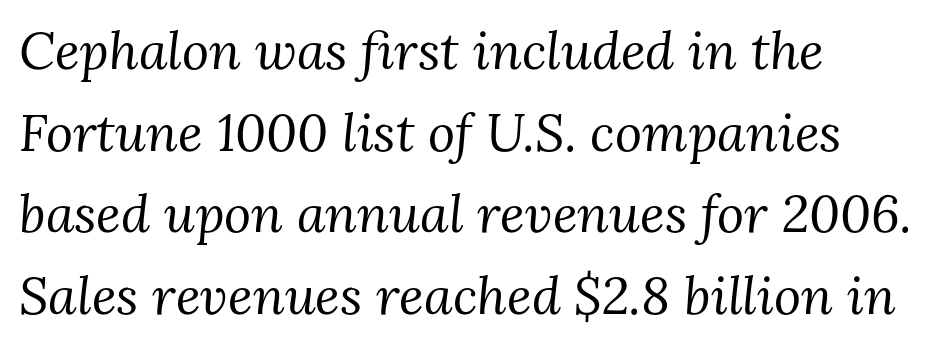
Varying glyph widths throughout — classic text-font behaviour. The gaps between neighbouring characters are ordinary and unremarkable. Yep, that's italic — everything's leaning. Classification — serif.
